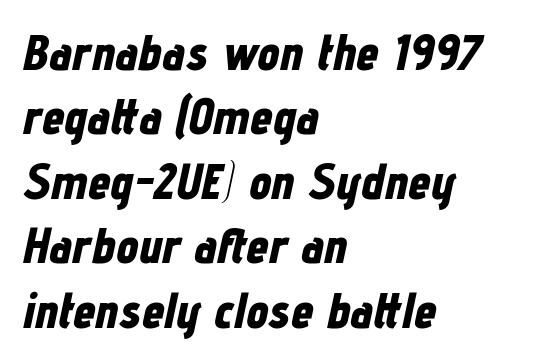
You could not count columns in this text — the font is proportionally spaced. Characters follow at the spacing the type designer built in. The passage shown is emphatically bold. Words float on clear page, feet unadorned. Posture: slanted. All the whitespace from short lines collects on the right.
